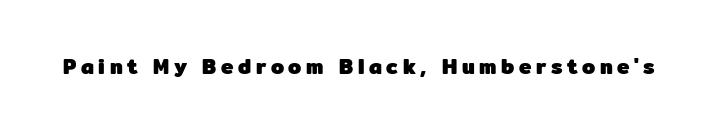
Q: Is the text bold? A: Yes.
Q: Is the text italic (slanted)? A: No, it is upright.
Q: Is the text underlined? A: No.
Q: Is the spacing between letters normal or unusually wide? A: Unusually wide.
